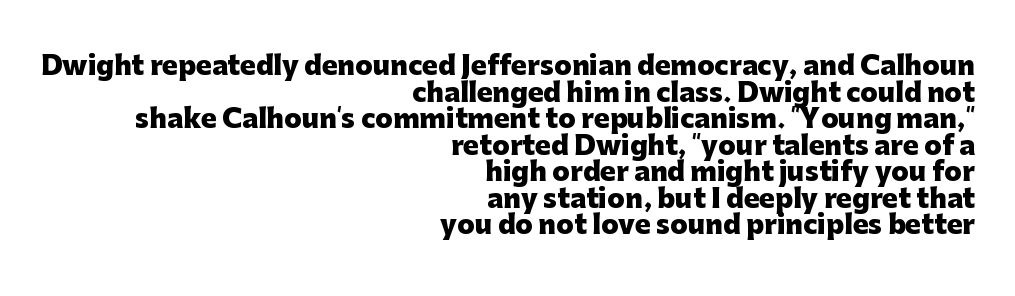
A flush-right, rag-left setting is used for this passage. The font is running at its bold setting. Clear beneath every line of the passage. This sample uses an upright cut, with every glyph sitting square on the baseline.
